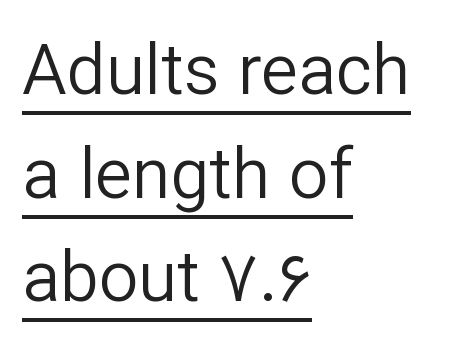
{"serif": "no", "italic": "no", "bold": "no", "weight": "regular", "width": "normal", "stroke_contrast": "low", "x_height": "medium", "monospaced": "no", "underline": "yes", "align": "left", "line_spacing": "normal", "line_spacing_ratio": 1.48, "letter_spacing": "normal", "letter_spacing_em": 0.0, "glyph_px": 70}
